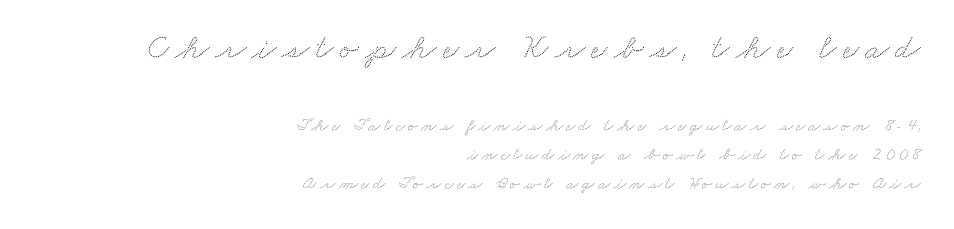
The face used here appears at its bigger size in the upper chunk. Vertical spacing — default. Here the designer chose a conventional face with non-uniform glyph widths. A bare baseline throughout the passage.
